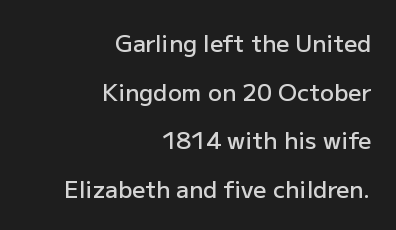
The image shows 23 px text type, upright; set right-aligned, loose line spacing (2.11x), normal letter spacing, not underlined.
